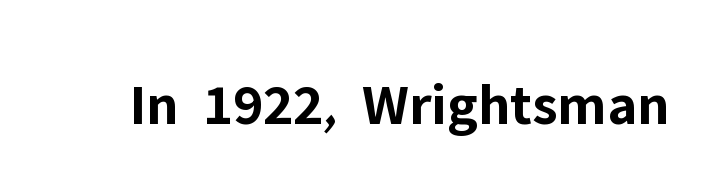
The image shows 60 px bold sans-serif type, upright; set normal letter spacing, not underlined; low stroke contrast and a medium x-height.
